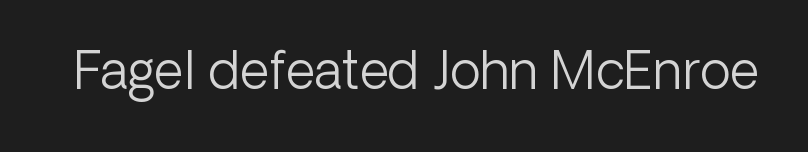
{"serif": "no", "italic": "no", "bold": "no", "weight": "light", "width": "normal", "stroke_contrast": "low", "x_height": "medium", "monospaced": "no", "underline": "no", "letter_spacing": "normal", "letter_spacing_em": 0.0, "glyph_px": 51}
